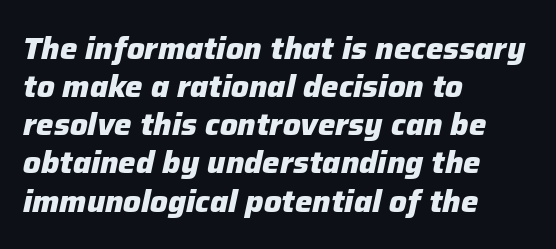
These lines are rendered in a variable-pitch font. Each row of text sits above clean, open space. The line texture is even and compact thanks to regular tracking. The paragraph shown leans on its left margin. Tall strokes in this sample are angled rather than plumb.
